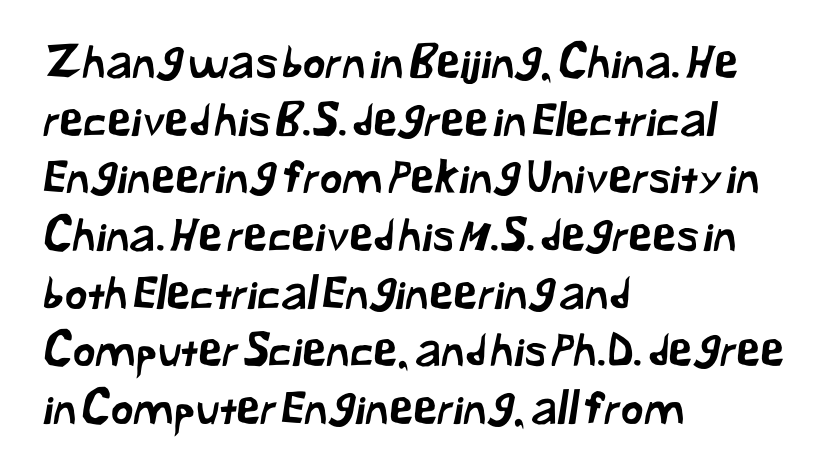
Q: Is the typeface a serif or a sans-serif typeface? A: Sans-serif.
Q: Is the text underlined? A: No.
Q: How is the paragraph aligned? A: Left-aligned.
Q: Is the spacing between letters normal or unusually wide? A: Normal.
Q: Is the spacing between lines tight, normal or loose? A: Normal.
Q: Width (condensed, normal, or wide)? A: Normal.
Q: Stroke contrast? A: Low.
Q: x-height? A: Medium.
Q: Monospaced? A: No.
